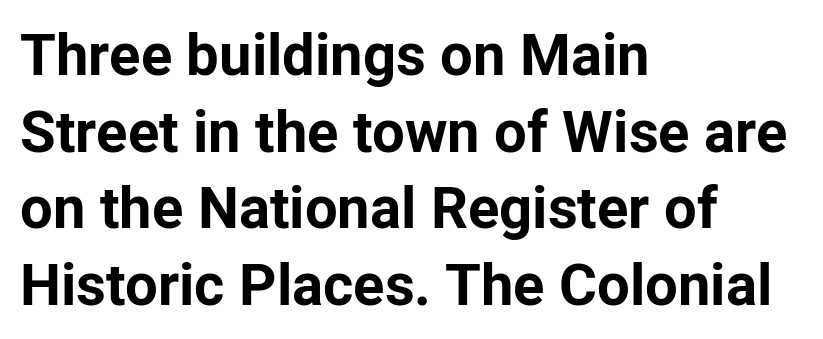
The image shows 58 px bold sans-serif type, upright; set left-aligned, normal line spacing (1.32x), normal letter spacing, not underlined; low stroke contrast and a medium x-height.
